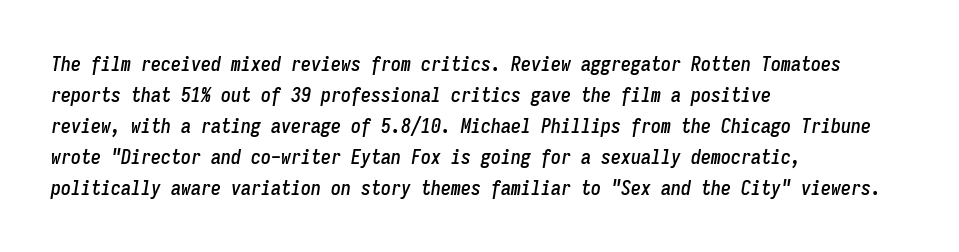
Q: Is the text italic (slanted)? A: Yes, it leans right by about 9 degrees.
Q: Is the text underlined? A: No.
Q: How is the paragraph aligned? A: Left-aligned.
Q: Is the spacing between letters normal or unusually wide? A: Normal.
Q: Is the spacing between lines tight, normal or loose? A: Normal.
